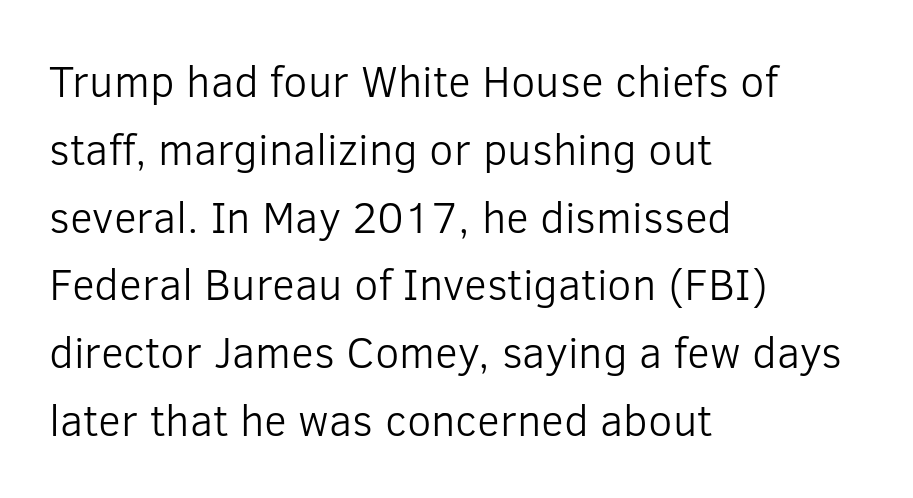
The image shows 44 px light sans-serif type, upright; set left-aligned, normal line spacing (1.54x), normal letter spacing, not underlined; low stroke contrast and a medium x-height.
